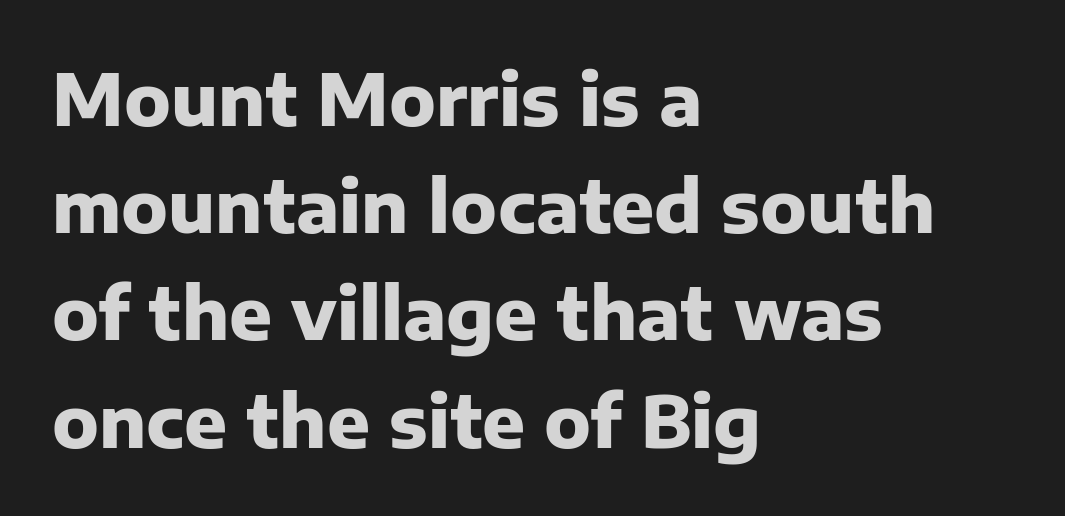
The image shows 71 px heavy sans-serif type, upright; set left-aligned, normal line spacing (1.51x), normal letter spacing, not underlined; low stroke contrast and a medium x-height.
